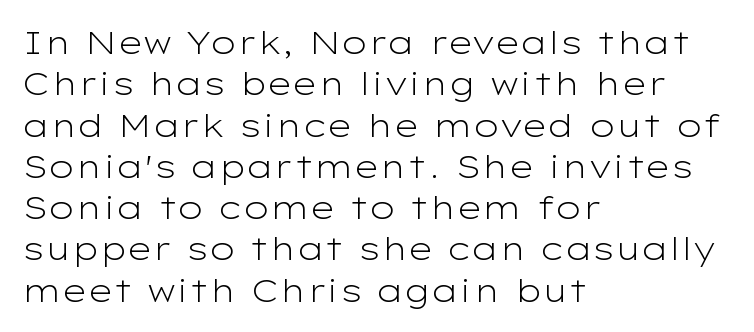
Q: Is the text bold? A: No.
Q: Is the text italic (slanted)? A: No, it is upright.
Q: Is the typeface a serif or a sans-serif typeface? A: Sans-serif.
Q: Is the text underlined? A: No.
Q: How is the paragraph aligned? A: Left-aligned.
Q: Is the spacing between letters normal or unusually wide? A: Normal.
Q: Is the spacing between lines tight, normal or loose? A: Normal.
Q: Width (condensed, normal, or wide)? A: Wide.
Q: Stroke contrast? A: Low.
Q: x-height? A: Medium.
Q: Monospaced? A: No.
